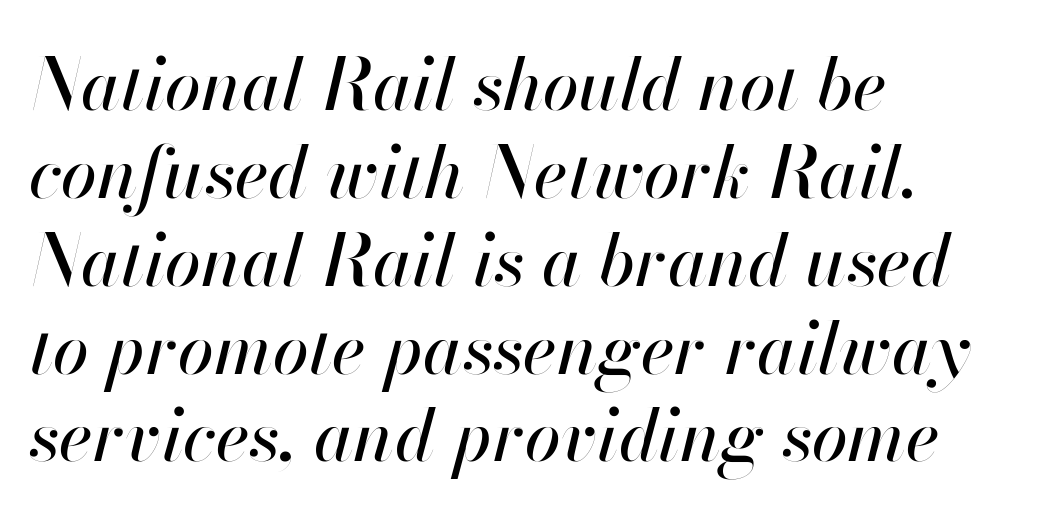
Glyph-to-glyph distance matches everyday printed text. Posture: slanted. Varying glyph widths throughout — classic text-font behaviour. Where is the straight margin? On the left. Underlining? Definitely not there.
